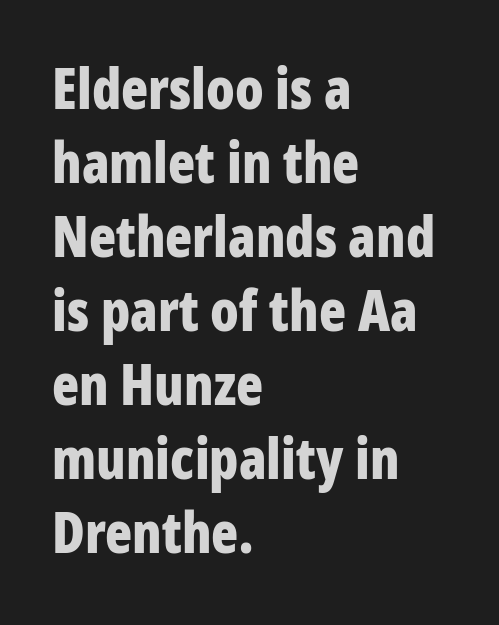
Q: Is the text bold? A: Yes.
Q: Is the text italic (slanted)? A: No, it is upright.
Q: Is the typeface a serif or a sans-serif typeface? A: Sans-serif.
Q: Is the text underlined? A: No.
Q: How is the paragraph aligned? A: Left-aligned.
Q: Is the spacing between letters normal or unusually wide? A: Normal.
Q: Is the spacing between lines tight, normal or loose? A: Normal.
Q: Width (condensed, normal, or wide)? A: Condensed.
Q: Stroke contrast? A: Low.
Q: x-height? A: Large.
Q: Monospaced? A: No.
